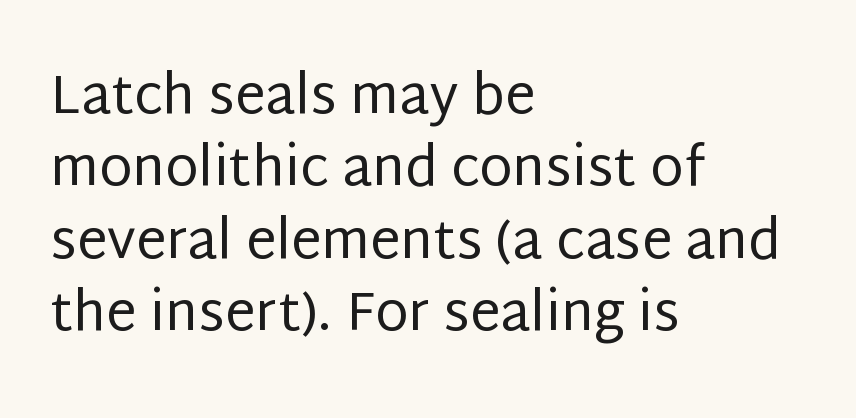
The rendering anchors every line to the left-hand side. Notice how the stems are strictly vertical — no italics here. This sample keeps an unexceptional amount of space between lines. Descenders hang freely into open space. The passage shown has conventional tracking throughout.
